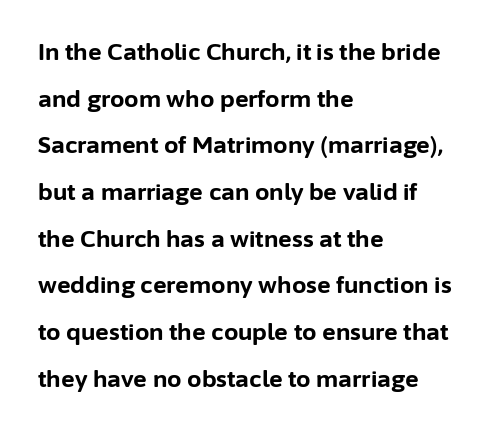
Caption: standard tracking, unaltered. Baseline-to-baseline distance is far greater than the letter height. You'd pick this weight for a headline — it's a proper bold. The lettering holds an erect, upright posture throughout. All the whitespace from short lines collects on the right. Underline: absent.
